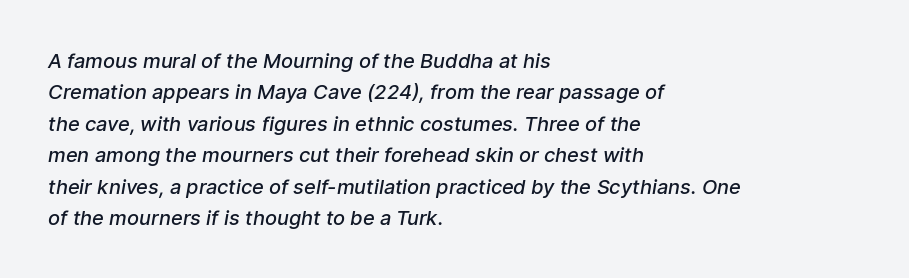
{"bold": "semi", "underline": "no", "align": "left", "line_spacing": "normal", "line_spacing_ratio": 1.57, "letter_spacing": "normal", "letter_spacing_em": 0.0, "glyph_px": 20}
